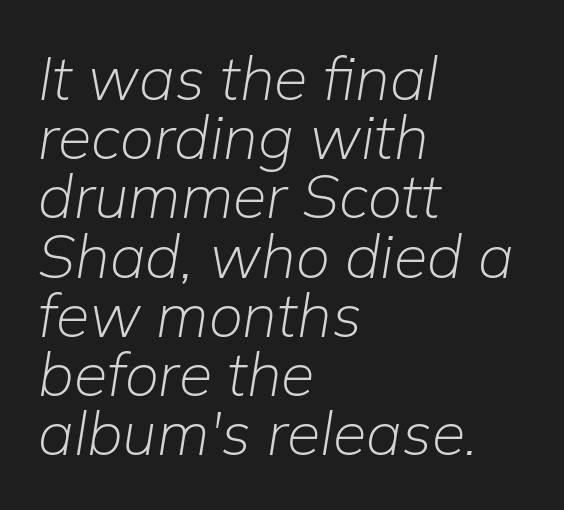
The image shows 61 px light type, italic (leaning right); set left-aligned, tight line spacing (0.97x), normal letter spacing, not underlined; low stroke contrast and a medium x-height.
